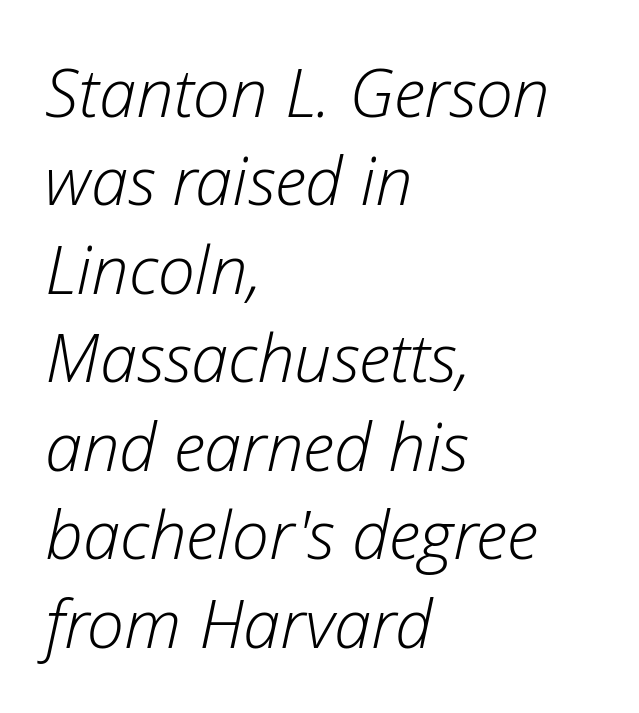
Leading: standard. The text block is weighted toward the left margin, trailing off unevenly rightward. These lines keep a tight, regular rhythm from letter to letter. The letters are slanted; this is an italic face.
